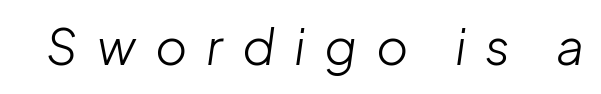
Q: Is the text bold? A: No.
Q: Is the text italic (slanted)? A: Yes, it leans right by about 8 degrees.
Q: Is the text underlined? A: No.
Q: Is the spacing between letters normal or unusually wide? A: Unusually wide.
Q: Width (condensed, normal, or wide)? A: Normal.
Q: Stroke contrast? A: Low.
Q: x-height? A: Medium.
Q: Monospaced? A: No.
